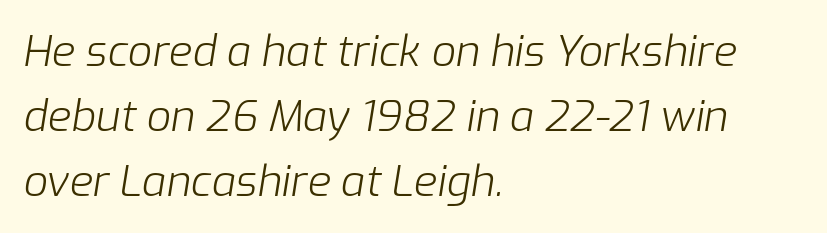
Q: Is the text bold? A: No.
Q: Is the text italic (slanted)? A: Yes, it leans right by about 9 degrees.
Q: Is the text underlined? A: No.
Q: How is the paragraph aligned? A: Left-aligned.
Q: Is the spacing between letters normal or unusually wide? A: Normal.
Q: Is the spacing between lines tight, normal or loose? A: Normal.
Q: Width (condensed, normal, or wide)? A: Normal.
Q: Stroke contrast? A: Low.
Q: x-height? A: Medium.
Q: Monospaced? A: No.
